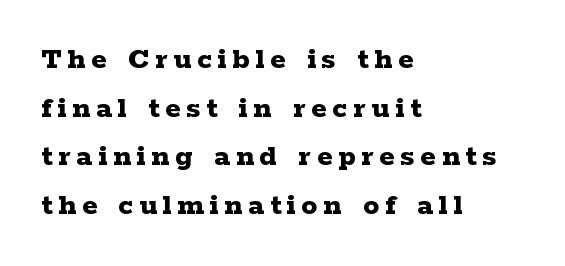
The image shows 32 px bold, wide serif type, upright; set left-aligned, normal line spacing (1.52x), not underlined; low stroke contrast and a medium x-height.
